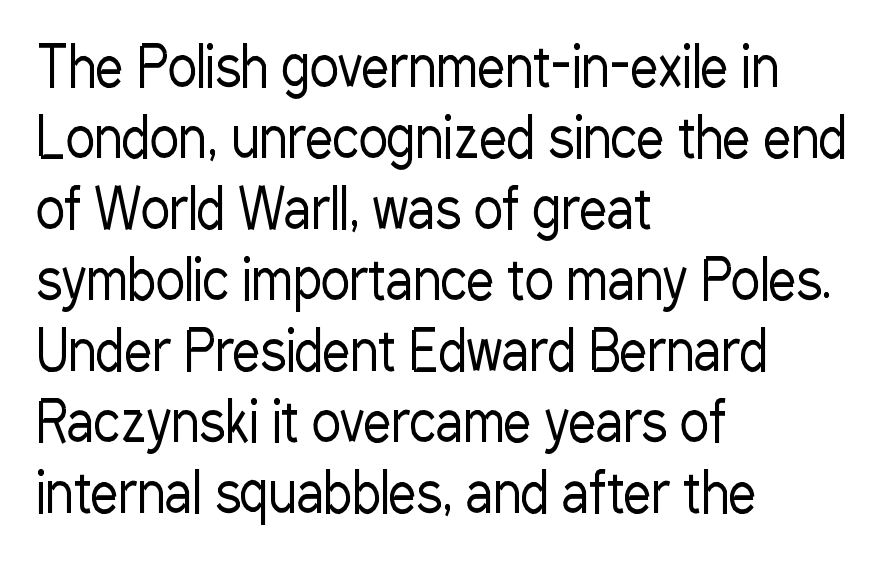
Q: Is the text bold? A: No.
Q: Is the text italic (slanted)? A: No, it is upright.
Q: Is the typeface a serif or a sans-serif typeface? A: Sans-serif.
Q: Is the text underlined? A: No.
Q: How is the paragraph aligned? A: Left-aligned.
Q: Is the spacing between letters normal or unusually wide? A: Normal.
Q: Is the spacing between lines tight, normal or loose? A: Normal.
Q: Width (condensed, normal, or wide)? A: Condensed.
Q: Stroke contrast? A: Low.
Q: x-height? A: Medium.
Q: Monospaced? A: No.
